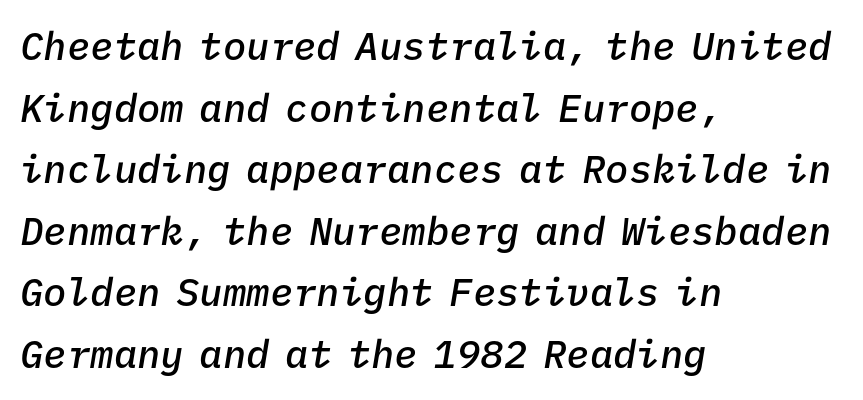
Q: Is the text bold? A: Semi-bold.
Q: Is the text italic (slanted)? A: Yes, it leans right by about 9 degrees.
Q: Is the text underlined? A: No.
Q: How is the paragraph aligned? A: Left-aligned.
Q: Is the spacing between letters normal or unusually wide? A: Normal.
Q: Is the spacing between lines tight, normal or loose? A: Normal.
Q: Width (condensed, normal, or wide)? A: Normal.
Q: Stroke contrast? A: Low.
Q: x-height? A: Medium.
Q: Monospaced? A: Yes.
